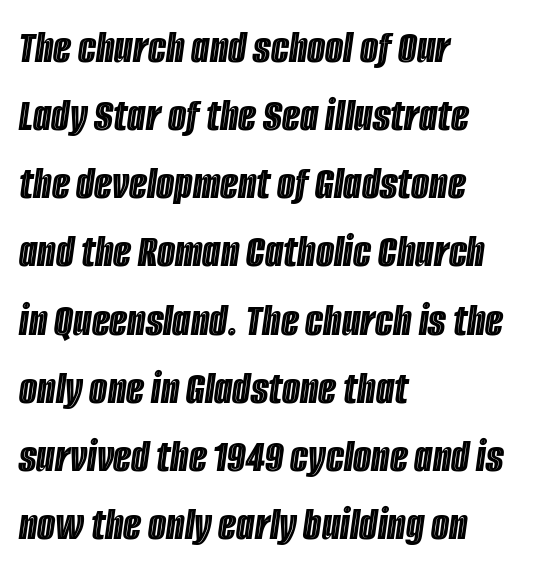
The image shows 47 px condensed type, italic (leaning right); set left-aligned, normal line spacing (1.45x), normal letter spacing, not underlined; a large x-height.
